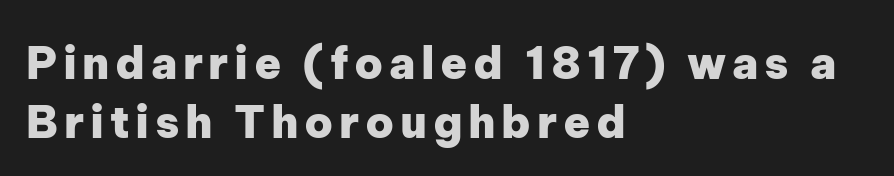
The image shows 44 px heavy sans-serif type, upright; set left-aligned, normal line spacing (1.34x), not underlined; low stroke contrast and a medium x-height.
